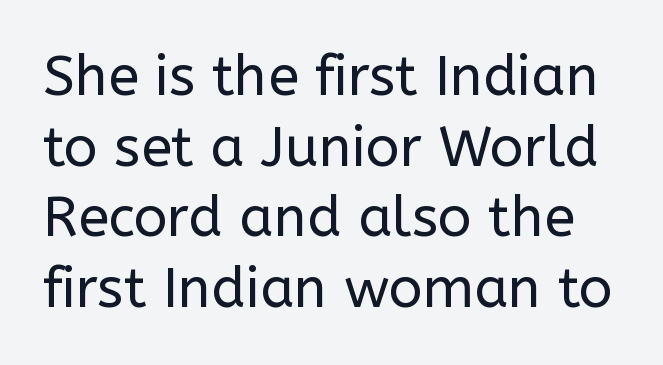
No heavy texture on the line: the type isn't bold. The rendering uses natural spacing where letterforms have individual widths. Posture: vertical. Compared with typical paragraphs, the rows here are spaced about the same.
